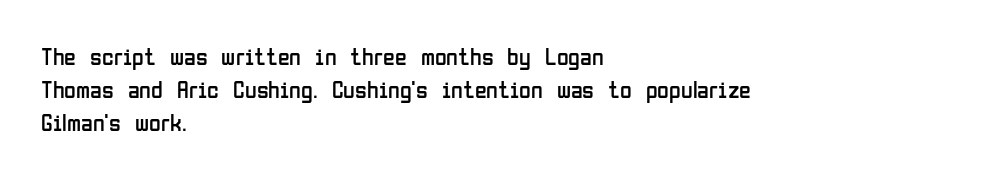
{"italic": "no", "bold": "no", "underline": "no", "align": "left", "line_spacing": "normal", "line_spacing_ratio": 1.37, "letter_spacing": "normal", "letter_spacing_em": 0.0, "glyph_px": 24}
